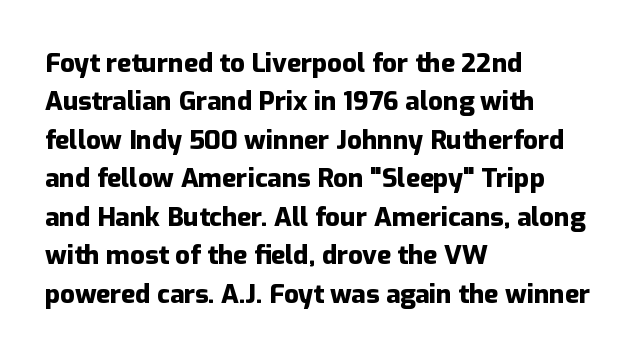
{"italic": "no", "bold": "yes", "underline": "no", "align": "left", "line_spacing": "normal", "line_spacing_ratio": 1.48, "letter_spacing": "normal", "letter_spacing_em": 0.0, "glyph_px": 26}
